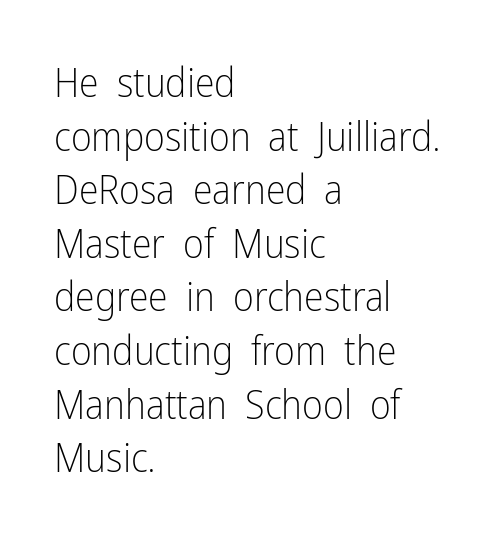
The image shows 40 px light, condensed sans-serif type, upright; set left-aligned, normal line spacing (1.34x), normal letter spacing, not underlined; low stroke contrast and a medium x-height.
